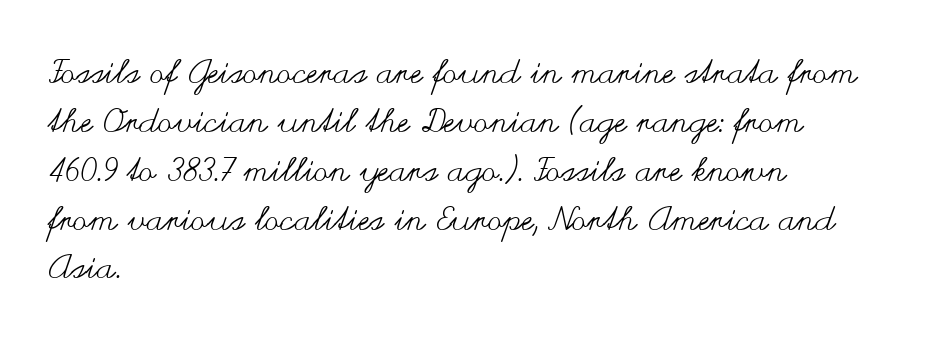
{"bold": "no", "weight": "regular", "width": "wide", "stroke_contrast": "medium", "x_height": "small", "monospaced": "no", "underline": "no", "align": "left", "line_spacing": "normal", "line_spacing_ratio": 1.48, "letter_spacing": "normal", "letter_spacing_em": 0.0, "glyph_px": 33}
